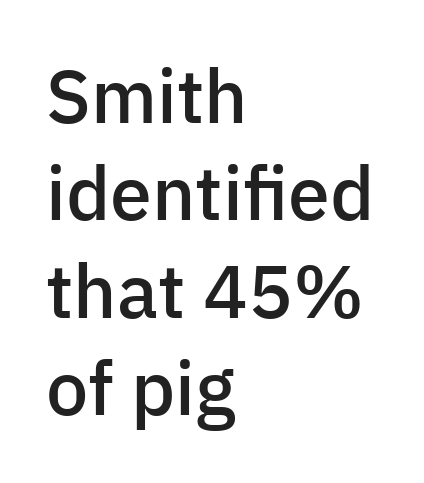
The image shows 75 px semibold sans-serif type, upright; set left-aligned, normal line spacing (1.3x), normal letter spacing, not underlined; low stroke contrast and a medium x-height.
